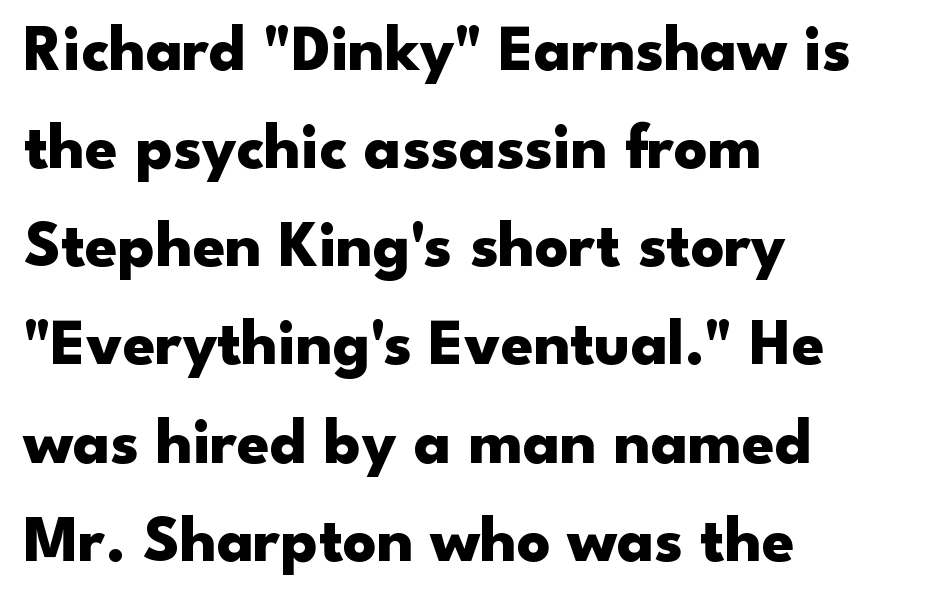
Students, this is bold: see how much ink each stroke carries. Inter-character spacing is left at the font's built-in metrics. Typographically, this falls in the sans-serif category. Looks like regular typesetting: each glyph gets only the width it needs. The space directly below the letters is spotless. Rendered with straight, roman letterforms.
